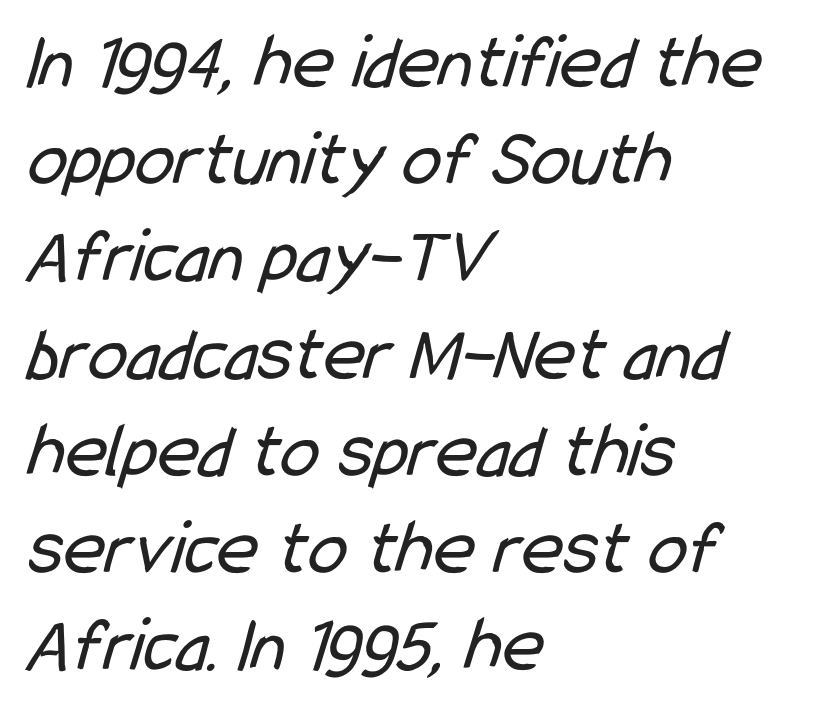
Q: Is the text bold? A: No.
Q: Is the typeface a serif or a sans-serif typeface? A: Sans-serif.
Q: Is the text underlined? A: No.
Q: How is the paragraph aligned? A: Left-aligned.
Q: Is the spacing between letters normal or unusually wide? A: Normal.
Q: Width (condensed, normal, or wide)? A: Condensed.
Q: Stroke contrast? A: Low.
Q: x-height? A: Medium.
Q: Monospaced? A: No.
